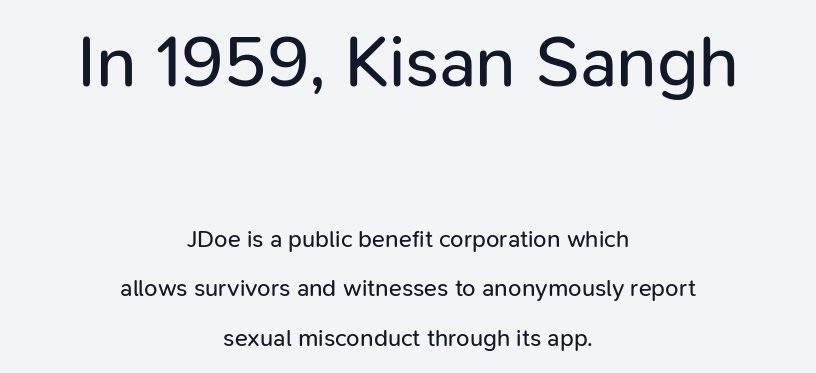
{"serif": "no", "italic": "no", "bold": "no", "weight": "regular", "width": "normal", "stroke_contrast": "low", "x_height": "medium", "monospaced": "no", "underline": "no", "align": "center", "line_spacing": "loose", "line_spacing_ratio": 2.05, "letter_spacing": "normal", "letter_spacing_em": 0.0, "larger_block": "first", "size_ratio": 3.0, "glyph_px": 72}
